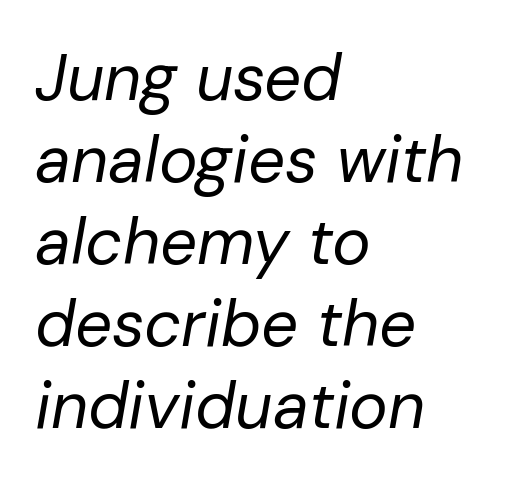
Q: Is the text bold? A: No.
Q: Is the text italic (slanted)? A: Yes, it leans right by about 10 degrees.
Q: Is the text underlined? A: No.
Q: How is the paragraph aligned? A: Left-aligned.
Q: Is the spacing between letters normal or unusually wide? A: Normal.
Q: Is the spacing between lines tight, normal or loose? A: Normal.
Q: Width (condensed, normal, or wide)? A: Normal.
Q: Stroke contrast? A: Low.
Q: x-height? A: Medium.
Q: Monospaced? A: No.
